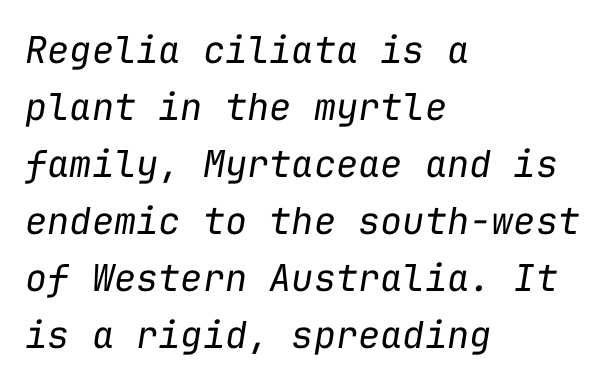
{"italic": "yes", "lean": "right", "slant_degrees": 9, "bold": "no", "weight": "regular", "width": "normal", "stroke_contrast": "low", "x_height": "medium", "monospaced": "yes", "underline": "no", "align": "left", "line_spacing": "normal", "line_spacing_ratio": 1.54, "letter_spacing": "normal", "letter_spacing_em": 0.0, "glyph_px": 37}
